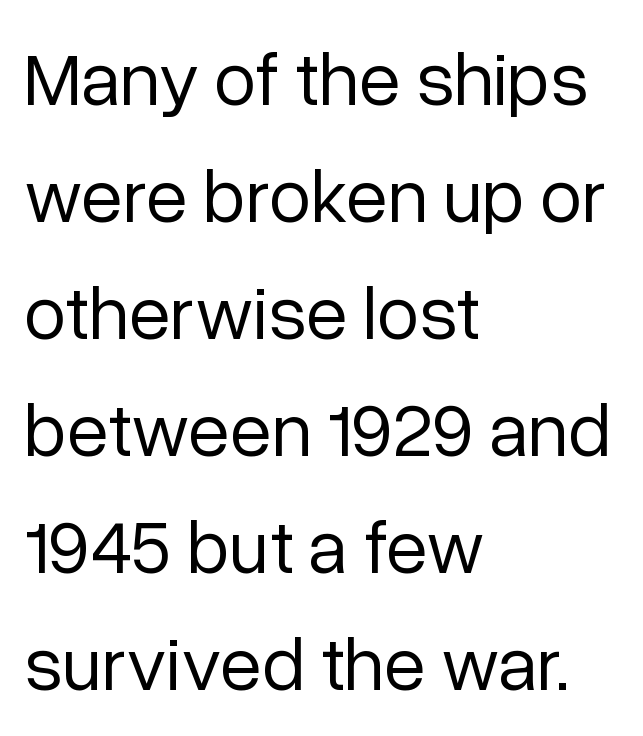
The image shows 76 px regular-weight sans-serif type, upright; set left-aligned, normal line spacing (1.54x), normal letter spacing, not underlined; low stroke contrast and a medium x-height.
